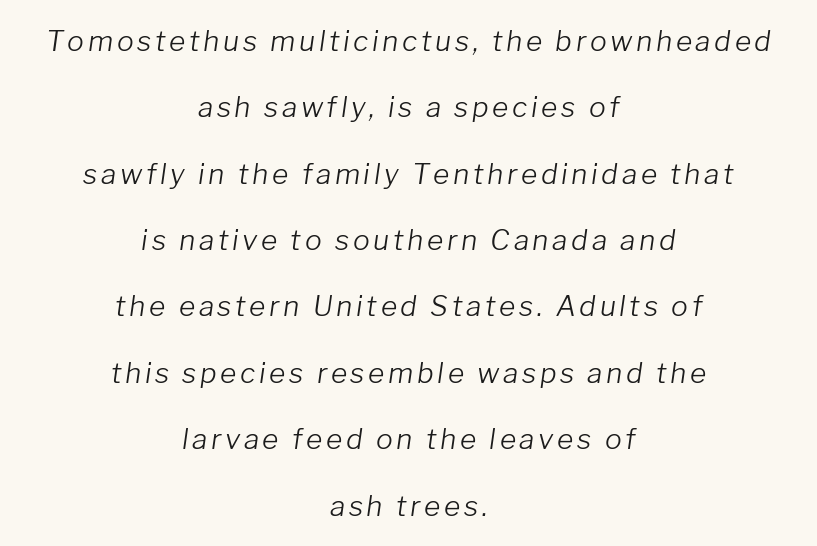
{"italic": "yes", "lean": "right", "slant_degrees": 8, "bold": "no", "weight": "light", "width": "normal", "stroke_contrast": "low", "x_height": "medium", "monospaced": "no", "underline": "no", "align": "center", "line_spacing": "loose", "line_spacing_ratio": 2.37, "glyph_px": 28}
